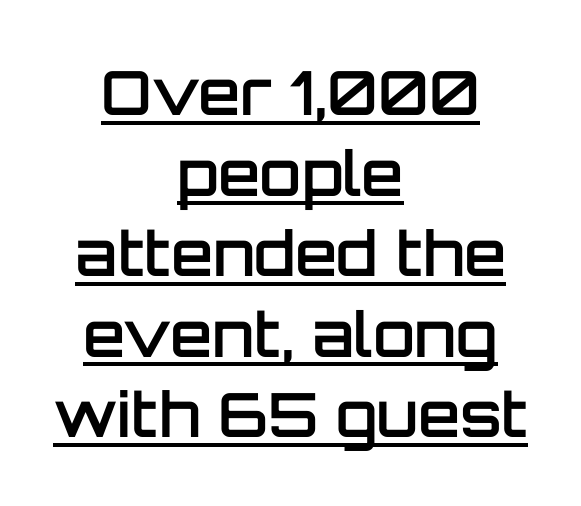
{"serif": "no", "italic": "no", "bold": "semi", "weight": "semibold", "width": "normal", "stroke_contrast": "low", "x_height": "large", "monospaced": "no", "underline": "yes", "align": "center", "line_spacing": "normal", "line_spacing_ratio": 1.32, "letter_spacing": "normal", "letter_spacing_em": 0.0, "glyph_px": 61}
